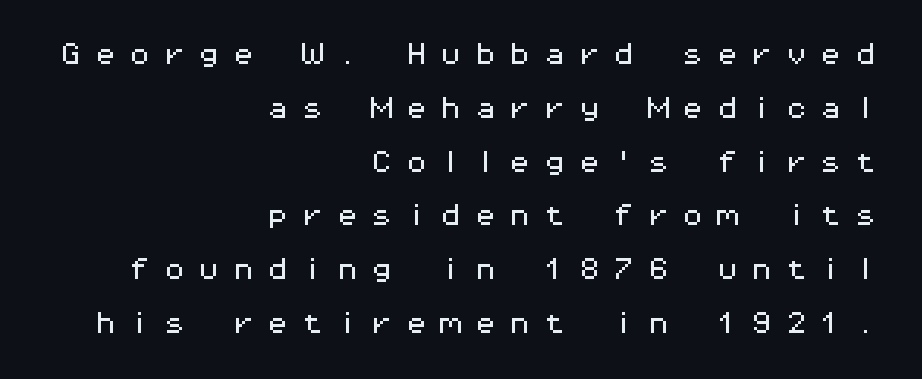
Q: Is the text italic (slanted)? A: No, it is upright.
Q: Is the text underlined? A: No.
Q: How is the paragraph aligned? A: Right-aligned.
Q: Is the spacing between letters normal or unusually wide? A: Unusually wide.
Q: Is the spacing between lines tight, normal or loose? A: Loose.
